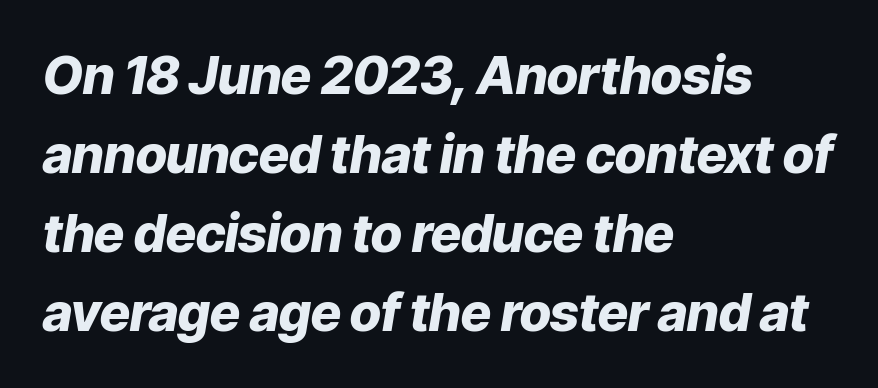
{"italic": "yes", "lean": "right", "slant_degrees": 9, "bold": "yes", "weight": "heavy", "width": "normal", "stroke_contrast": "low", "x_height": "medium", "monospaced": "no", "underline": "no", "align": "left", "line_spacing": "normal", "line_spacing_ratio": 1.52, "letter_spacing": "normal", "letter_spacing_em": 0.0, "glyph_px": 52}
